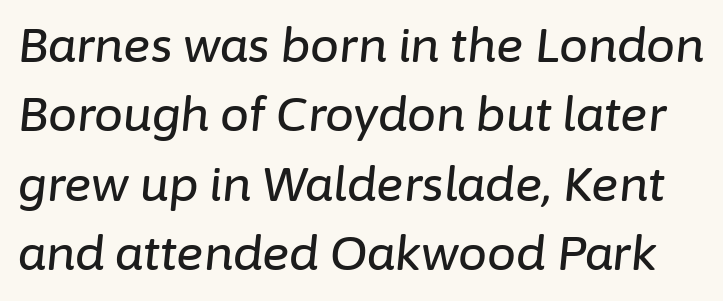
Q: Is the text italic (slanted)? A: Yes, it leans right by about 6 degrees.
Q: Is the text underlined? A: No.
Q: Is the spacing between letters normal or unusually wide? A: Normal.
Q: Is the spacing between lines tight, normal or loose? A: Normal.
Q: Width (condensed, normal, or wide)? A: Normal.
Q: Stroke contrast? A: Low.
Q: x-height? A: Medium.
Q: Monospaced? A: No.
